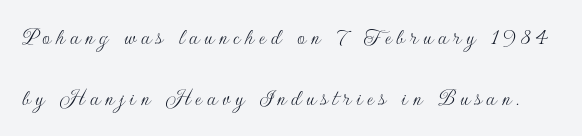
The image shows 25 px text type; set loose line spacing (2.46x), unusually wide letter spacing (+0.2 em), not underlined.
